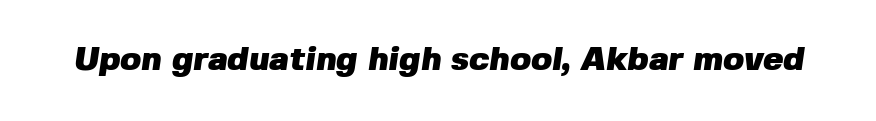
Q: Is the text bold? A: Yes.
Q: Is the typeface a serif or a sans-serif typeface? A: Sans-serif.
Q: Is the text underlined? A: No.
Q: Is the spacing between letters normal or unusually wide? A: Normal.
Q: Width (condensed, normal, or wide)? A: Normal.
Q: Stroke contrast? A: Low.
Q: x-height? A: Medium.
Q: Monospaced? A: No.
